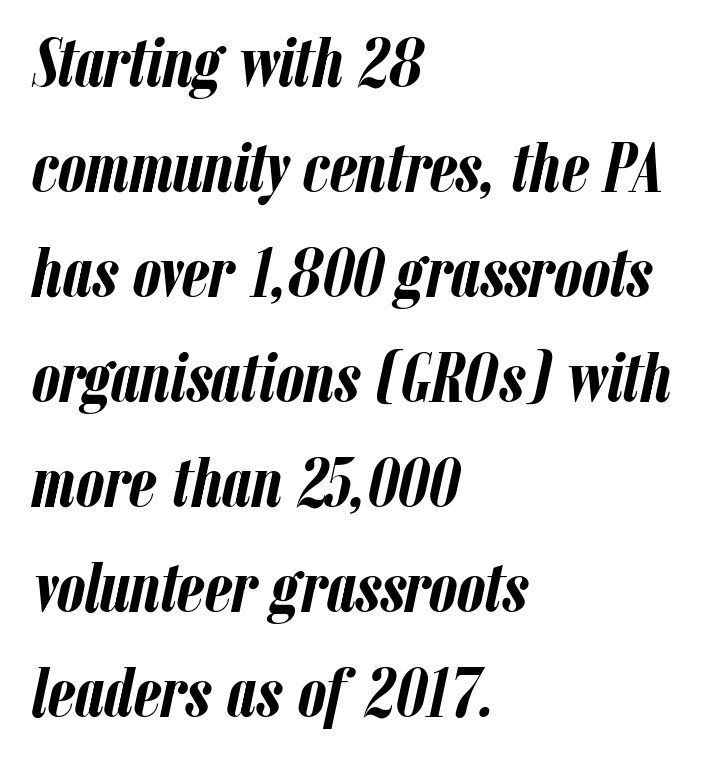
The face used here is proportionally spaced, like ordinary book or web type. The sample has been set heavy, in full bold. Quick note: interline space is typical. The rag falls on the right side of this text block. No extra tracking has been applied to these lines.
